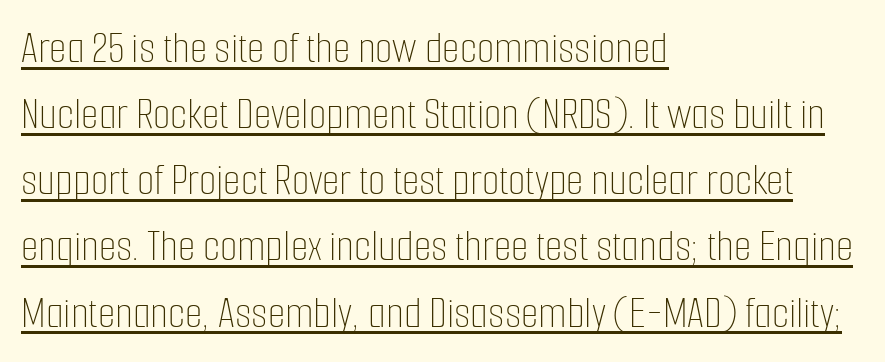
This sample uses plain, unmodified letter spacing. Heft: none added — not bold. The lines are quadded left. What decoration does the sample have? An underline. This block has exactly the height ordinary leading produces.
